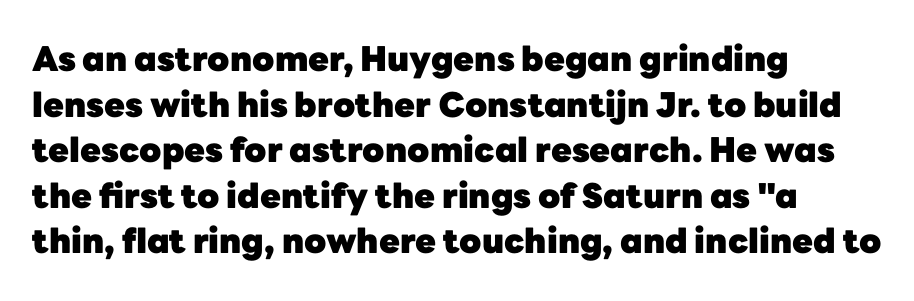
The image shows 34 px heavy sans-serif type, upright; set left-aligned, normal line spacing (1.34x), normal letter spacing, not underlined; low stroke contrast and a medium x-height.
